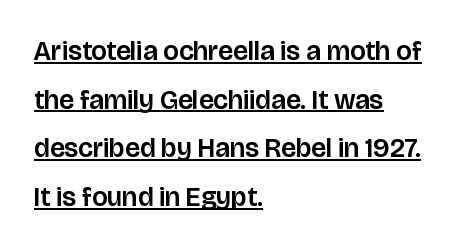
{"italic": "no", "underline": "yes", "align": "left", "line_spacing_ratio": 1.8, "letter_spacing": "normal", "letter_spacing_em": 0.0, "glyph_px": 27}
